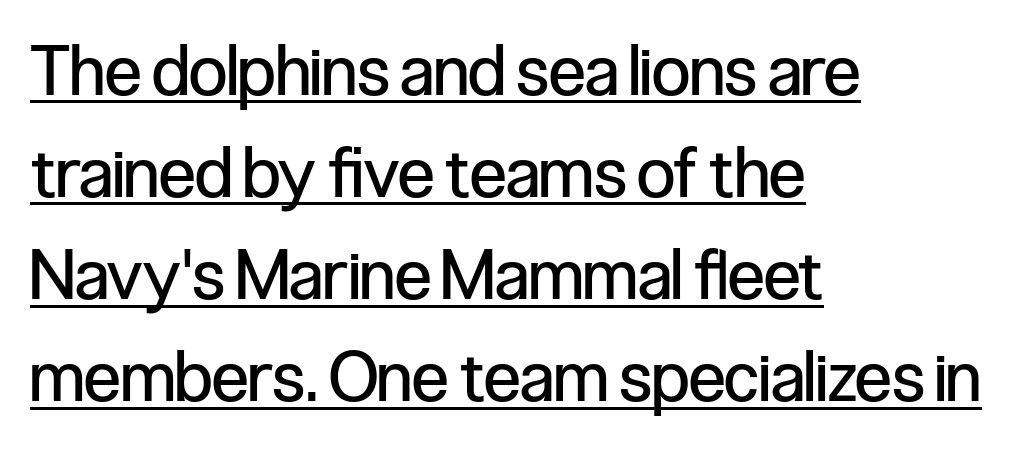
The image shows 69 px regular-weight, condensed sans-serif type, upright; set left-aligned, normal line spacing (1.48x), normal letter spacing, underlined; low stroke contrast and a medium x-height.
